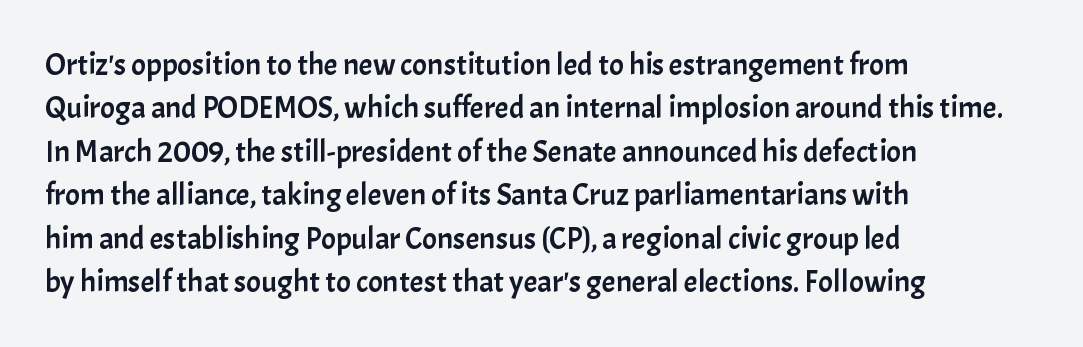
A roman cut, with each character standing at attention. The paragraph shown leans on its left margin. Check the space under the baseline: it is left empty. The face used here is proportionally spaced, like ordinary book or web type. The face used here is rendered with its standard letterfit. Compared with typical paragraphs, the rows here are spaced about the same.
